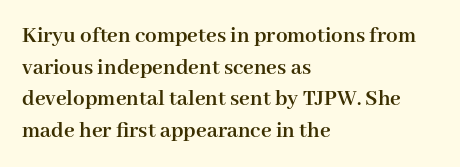
{"italic": "no", "bold": "yes", "underline": "no", "align": "left", "line_spacing": "normal", "line_spacing_ratio": 1.37, "letter_spacing": "normal", "letter_spacing_em": 0.0, "glyph_px": 23}
